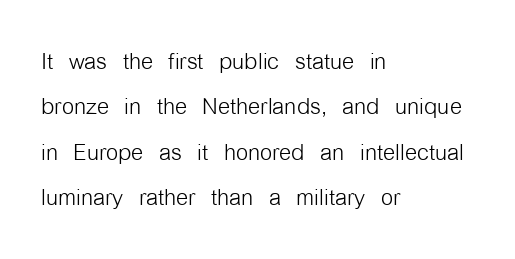
Each word holds together tightly as a unit, with standard inter-letter gaps. Ink coverage per letter is moderate at most. The paragraph has a hard left edge and a soft right edge. It's the straight-up-and-down kind of type. One glance says typical: line gaps are just what's usual. Examine the stroke ends and you'll find no serifs.
